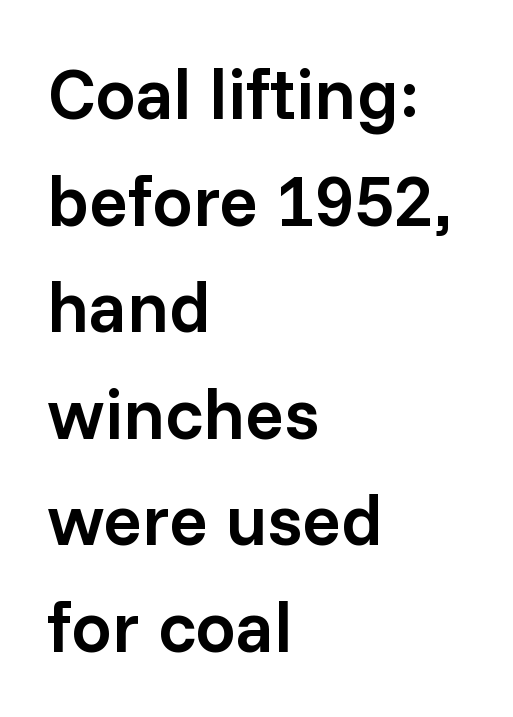
Q: Is the text bold? A: Semi-bold.
Q: Is the text italic (slanted)? A: No, it is upright.
Q: Is the typeface a serif or a sans-serif typeface? A: Sans-serif.
Q: Is the text underlined? A: No.
Q: How is the paragraph aligned? A: Left-aligned.
Q: Is the spacing between letters normal or unusually wide? A: Normal.
Q: Is the spacing between lines tight, normal or loose? A: Normal.
Q: Width (condensed, normal, or wide)? A: Normal.
Q: Stroke contrast? A: Low.
Q: x-height? A: Medium.
Q: Monospaced? A: No.
